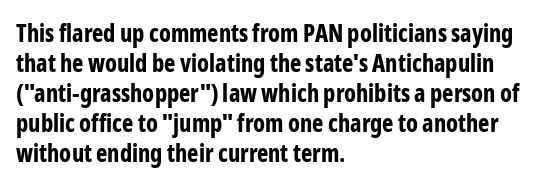
The characters look thick and weighty, a clear bold. Rows of type keep a routine distance in the vertical direction. Each word holds together tightly as a unit, with standard inter-letter gaps. Does the copy run flush right? No — it runs flush left. Beneath every word, the page is bare.
